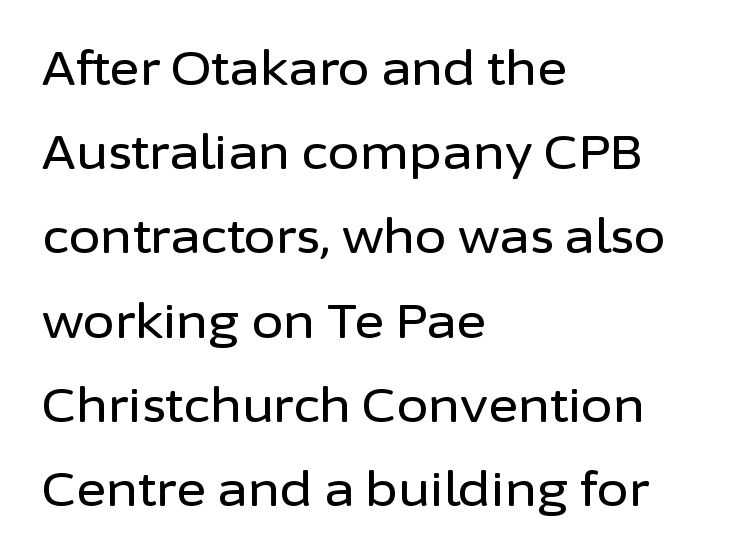
Q: Is the text italic (slanted)? A: No, it is upright.
Q: Is the typeface a serif or a sans-serif typeface? A: Sans-serif.
Q: Is the text underlined? A: No.
Q: How is the paragraph aligned? A: Left-aligned.
Q: Is the spacing between letters normal or unusually wide? A: Normal.
Q: Width (condensed, normal, or wide)? A: Normal.
Q: Stroke contrast? A: Low.
Q: x-height? A: Medium.
Q: Monospaced? A: No.
